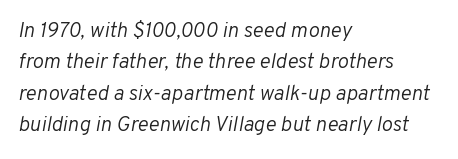
Emphasis-style slanted type is in use. Which margin do the lines hug? The left one — the right edge is uneven. Interline gaps are of average width in this sample. Nothing unusual about the tracking: characters are spaced as the font intends. The characters are drawn with everyday or finer stroke widths. The glyphs are unaccompanied by any horizontal stroke below them.
